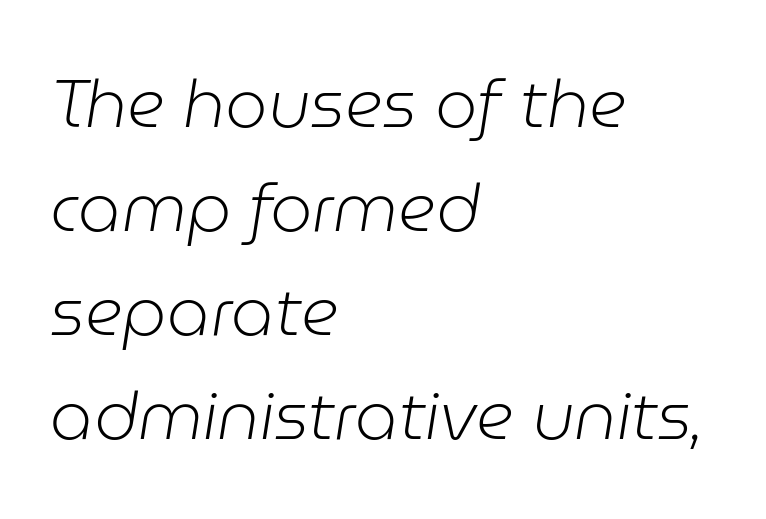
A typesetter would call this zero additional tracking. Looks like regular typesetting: each glyph gets only the width it needs. Is the type slanted? Yes — the strokes lean at a clear angle. Does the leading feel generous? No, just average.
